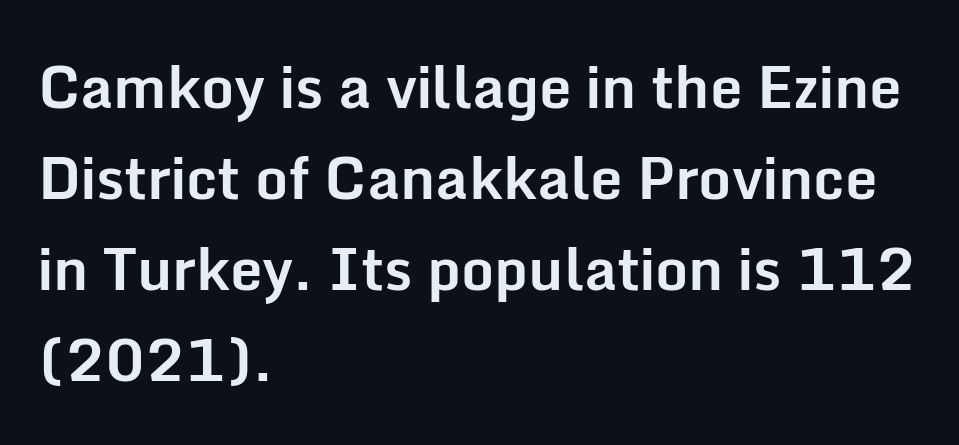
Baseline-to-baseline distance is the conventional proportion of letter height. Tall strokes in this sample are plumb rather than angled. The typeface chosen for these lines omits serifs. Standard letterfit; no display-style spreading of the glyphs. The face used here is proportionally spaced, like ordinary book or web type.
